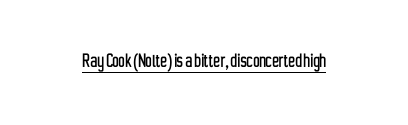
Q: Is the text italic (slanted)? A: No, it is upright.
Q: Is the text underlined? A: Yes.
Q: Is the spacing between letters normal or unusually wide? A: Normal.
